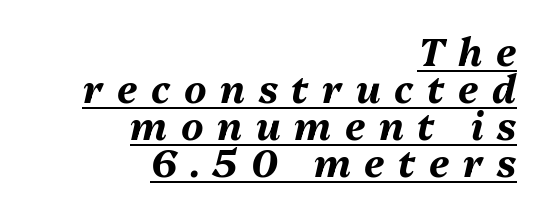
{"italic": "yes", "lean": "right", "slant_degrees": 13, "bold": "yes", "weight": "bold", "width": "normal", "stroke_contrast": "medium", "x_height": "medium", "monospaced": "no", "underline": "yes", "align": "right", "line_spacing": "tight", "line_spacing_ratio": 0.97, "letter_spacing": "wide", "letter_spacing_em": 0.36, "glyph_px": 38}
